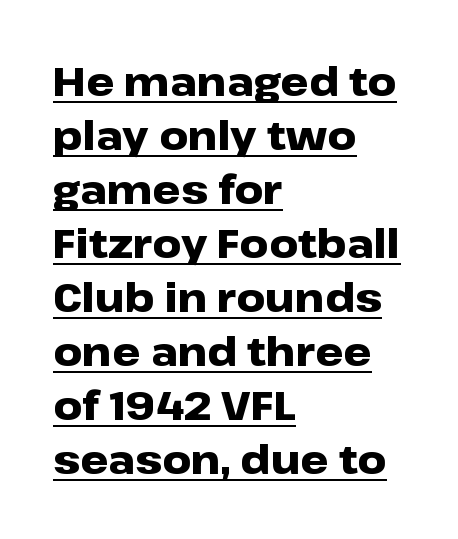
The block of text has a typical density, with ordinary space between rows. Observe the absence of serifs on each vertical stroke in this sample. The type sits square on the baseline with zero lean. Heft: maximum for text — a bold. Looks like regular typesetting: each glyph gets only the width it needs. The lines are quadded left.
